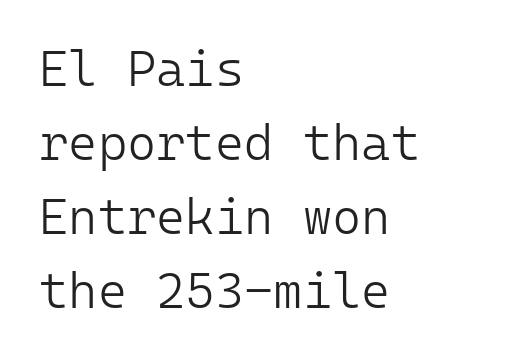
Q: Is the text bold? A: No.
Q: Is the text italic (slanted)? A: No, it is upright.
Q: Is the typeface a serif or a sans-serif typeface? A: Sans-serif.
Q: Is the text underlined? A: No.
Q: How is the paragraph aligned? A: Left-aligned.
Q: Is the spacing between letters normal or unusually wide? A: Normal.
Q: Is the spacing between lines tight, normal or loose? A: Normal.
Q: Width (condensed, normal, or wide)? A: Normal.
Q: Stroke contrast? A: Low.
Q: x-height? A: Medium.
Q: Monospaced? A: Yes.
